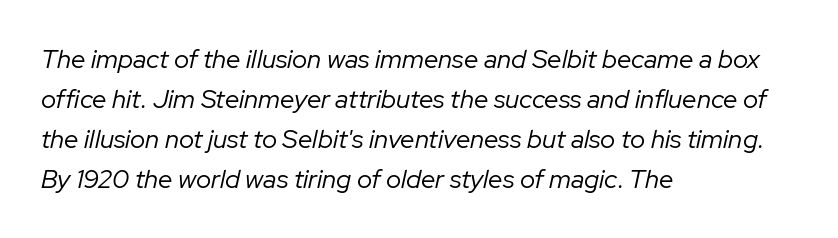
{"italic": "yes", "lean": "right", "slant_degrees": 12, "bold": "no", "underline": "no", "align": "left", "line_spacing": "normal", "line_spacing_ratio": 1.54, "letter_spacing": "normal", "letter_spacing_em": 0.0, "glyph_px": 26}
